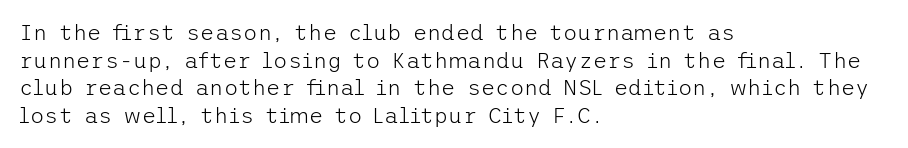
The image shows 22 px text type, upright; set left-aligned, normal line spacing (1.26x), normal letter spacing, not underlined.
